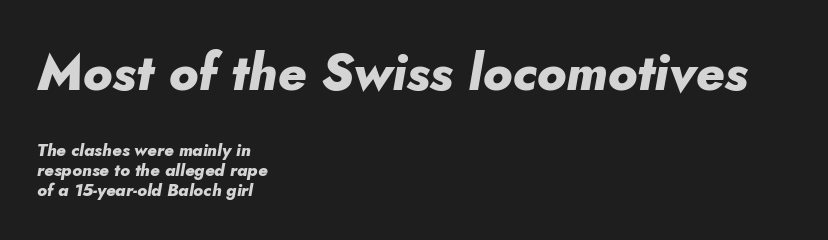
Q: Is the text bold? A: Yes.
Q: Is the text italic (slanted)? A: Yes, it leans right by about 10 degrees.
Q: Is the text underlined? A: No.
Q: How is the paragraph aligned? A: Left-aligned.
Q: Is the spacing between letters normal or unusually wide? A: Normal.
Q: Which block of text is set in a larger size, the first (top) or the second (bottom)? A: The first (top) one.
Q: Width (condensed, normal, or wide)? A: Normal.
Q: Stroke contrast? A: Low.
Q: x-height? A: Small.
Q: Monospaced? A: No.
